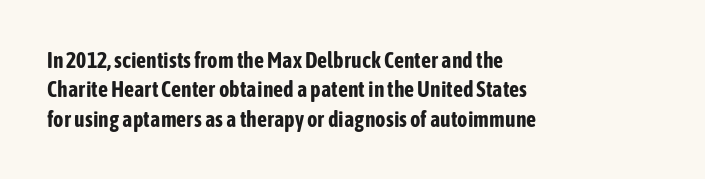
Every character sits straight up, as roman type does. Visually the block forms a straight wall on the left and a jagged coastline on the right. I'd describe the lettering as bold — thick and assertive. Unmarked baselines from the first word to the last.
